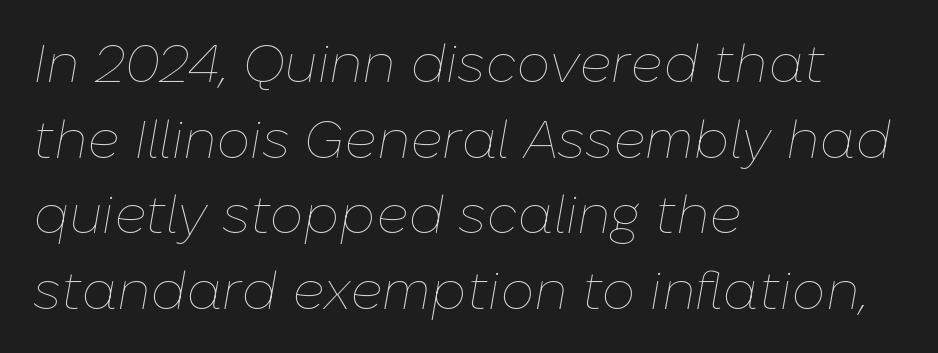
Q: Is the text bold? A: No.
Q: Is the text italic (slanted)? A: Yes, it leans right by about 10 degrees.
Q: Is the text underlined? A: No.
Q: How is the paragraph aligned? A: Left-aligned.
Q: Is the spacing between letters normal or unusually wide? A: Normal.
Q: Is the spacing between lines tight, normal or loose? A: Normal.
Q: Width (condensed, normal, or wide)? A: Normal.
Q: Stroke contrast? A: Low.
Q: x-height? A: Medium.
Q: Monospaced? A: No.
